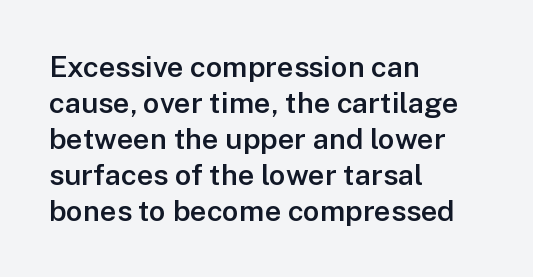
Q: Is the text bold? A: Semi-bold.
Q: Is the text italic (slanted)? A: No, it is upright.
Q: Is the typeface a serif or a sans-serif typeface? A: Sans-serif.
Q: Is the text underlined? A: No.
Q: How is the paragraph aligned? A: Left-aligned.
Q: Is the spacing between letters normal or unusually wide? A: Normal.
Q: Width (condensed, normal, or wide)? A: Normal.
Q: Stroke contrast? A: Low.
Q: x-height? A: Medium.
Q: Monospaced? A: No.
